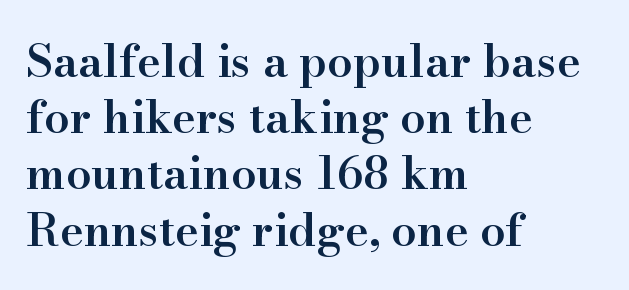
{"serif": "yes", "italic": "no", "bold": "semi", "weight": "semibold", "width": "normal", "stroke_contrast": "high", "x_height": "small", "monospaced": "no", "underline": "no", "align": "left", "line_spacing": "normal", "line_spacing_ratio": 1.25, "letter_spacing": "normal", "letter_spacing_em": 0.0, "glyph_px": 45}
